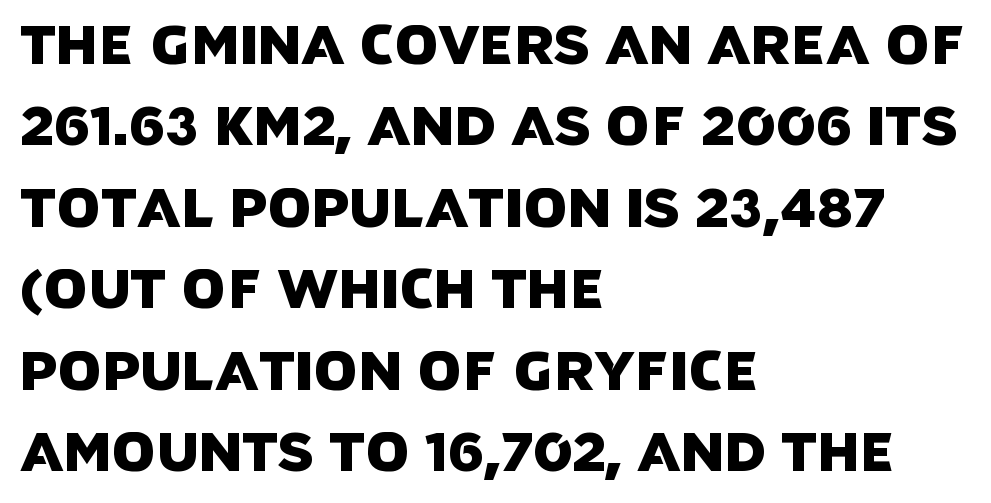
{"serif": "no", "width": "normal", "stroke_contrast": "low", "x_height": "large", "monospaced": "no", "underline": "no", "align": "left", "line_spacing": "normal", "line_spacing_ratio": 1.48, "letter_spacing": "normal", "letter_spacing_em": 0.0, "glyph_px": 55}
